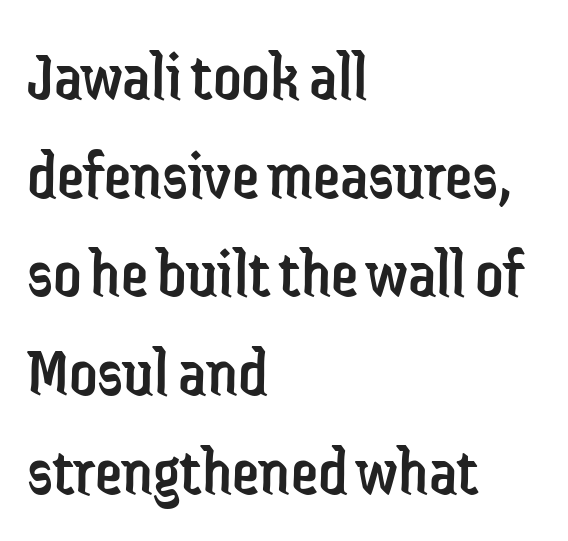
The image shows 69 px regular-weight, condensed sans-serif type, upright; set left-aligned, normal line spacing (1.43x), normal letter spacing, not underlined; low stroke contrast and a medium x-height.
